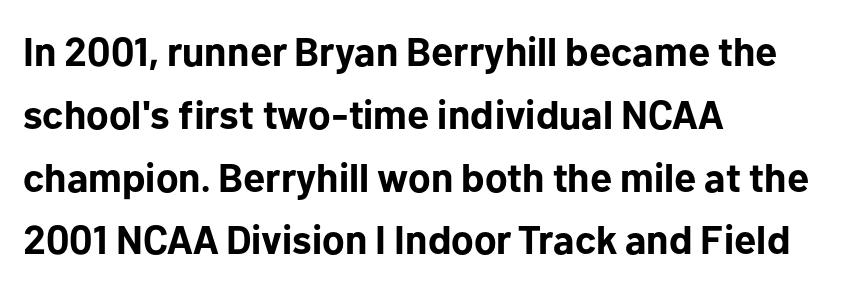
Q: Is the text bold? A: Yes.
Q: Is the text italic (slanted)? A: No, it is upright.
Q: Is the typeface a serif or a sans-serif typeface? A: Sans-serif.
Q: Is the text underlined? A: No.
Q: How is the paragraph aligned? A: Left-aligned.
Q: Is the spacing between letters normal or unusually wide? A: Normal.
Q: Is the spacing between lines tight, normal or loose? A: Normal.
Q: Width (condensed, normal, or wide)? A: Normal.
Q: Stroke contrast? A: Low.
Q: x-height? A: Medium.
Q: Monospaced? A: No.
